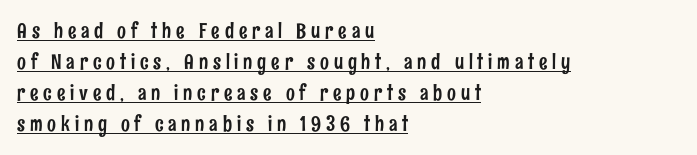
Reading down the block, your eye returns to a fixed left position each line. The tracking reads as deliberately expanded to a designer's eye. In terms of posture, this sample is upright. Each line of the rendering has a horizontal stroke beneath the glyphs. Vertical spacing — default.
